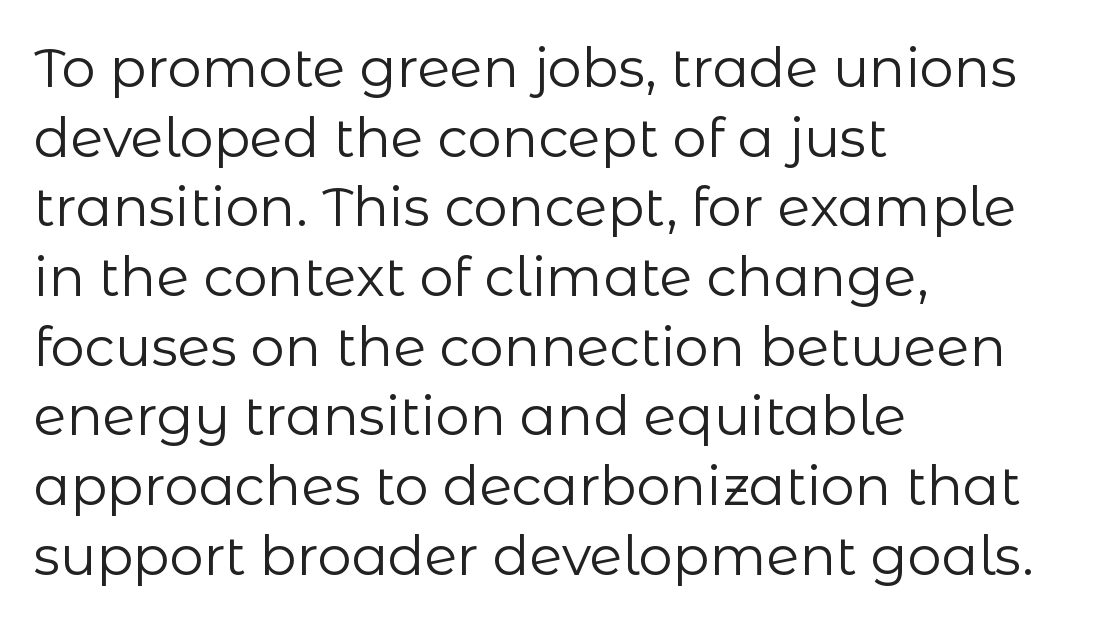
{"serif": "no", "italic": "no", "bold": "no", "weight": "regular", "width": "normal", "stroke_contrast": "low", "x_height": "medium", "monospaced": "no", "underline": "no", "align": "left", "line_spacing": "normal", "line_spacing_ratio": 1.29, "letter_spacing": "normal", "letter_spacing_em": 0.0, "glyph_px": 54}
